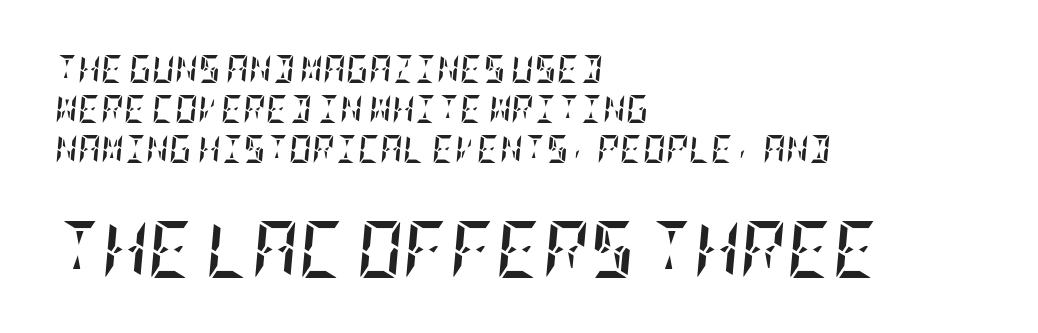
{"italic": "yes", "lean": "right", "slant_degrees": 5, "bold": "yes", "weight": "semibold", "width": "condensed", "stroke_contrast": "low", "x_height": "large", "underline": "no", "align": "left", "line_spacing": "normal", "line_spacing_ratio": 1.43, "letter_spacing": "normal", "letter_spacing_em": 0.0, "larger_block": "second", "size_ratio": 2.04, "glyph_px": 57}
